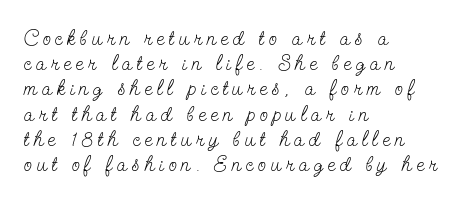
Inter-character spacing is expanded well beyond the font's built-in metrics. Weight: in the light-to-regular range. The text block is weighted toward the left margin, trailing off unevenly rightward. Descenders are the only things crossing below the line.
